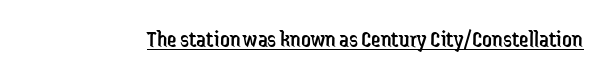
Underlined type. When letters stand straight like this, we call the style roman or upright. The line texture is even and compact thanks to regular tracking. The strokes carry an ordinary text weight at most.
